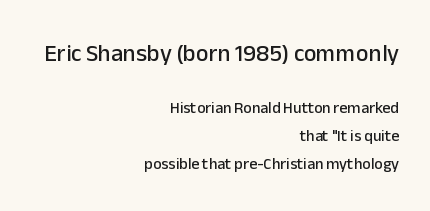
{"italic": "no", "underline": "no", "align": "right", "line_spacing_ratio": 1.77, "letter_spacing": "normal", "letter_spacing_em": 0.0, "larger_block": "first", "size_ratio": 1.5, "glyph_px": 24}
